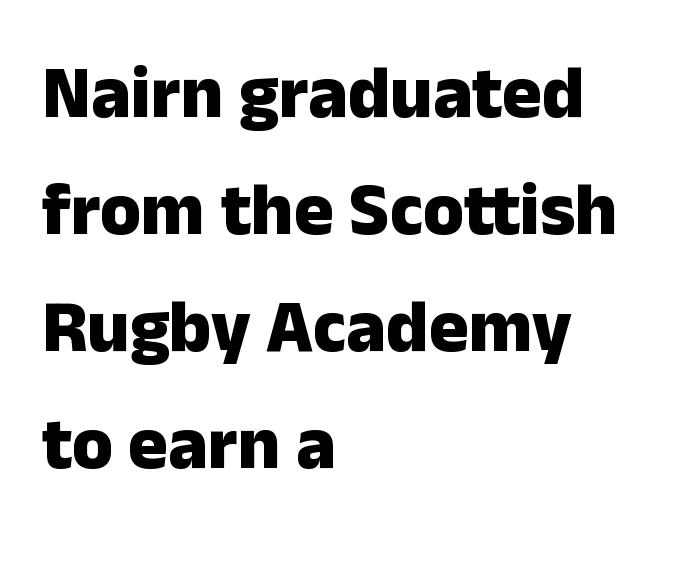
Q: Is the text bold? A: Yes.
Q: Is the text italic (slanted)? A: No, it is upright.
Q: Is the typeface a serif or a sans-serif typeface? A: Sans-serif.
Q: Is the text underlined? A: No.
Q: How is the paragraph aligned? A: Left-aligned.
Q: Is the spacing between letters normal or unusually wide? A: Normal.
Q: Is the spacing between lines tight, normal or loose? A: Normal.
Q: Width (condensed, normal, or wide)? A: Normal.
Q: Stroke contrast? A: Low.
Q: x-height? A: Medium.
Q: Monospaced? A: No.
